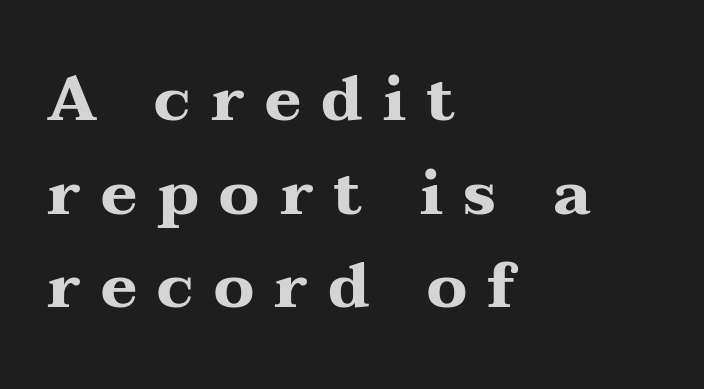
Q: Is the text bold? A: Yes.
Q: Is the text italic (slanted)? A: No, it is upright.
Q: Is the typeface a serif or a sans-serif typeface? A: Serif.
Q: Is the text underlined? A: No.
Q: How is the paragraph aligned? A: Left-aligned.
Q: Is the spacing between letters normal or unusually wide? A: Unusually wide.
Q: Is the spacing between lines tight, normal or loose? A: Normal.
Q: Width (condensed, normal, or wide)? A: Wide.
Q: Stroke contrast? A: Medium.
Q: x-height? A: Medium.
Q: Monospaced? A: No.
